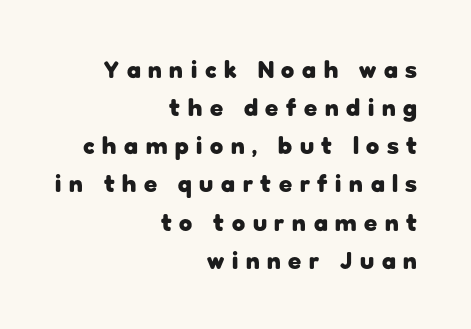
{"italic": "no", "bold": "yes", "underline": "no", "align": "right", "line_spacing": "normal", "line_spacing_ratio": 1.59, "letter_spacing": "wide", "letter_spacing_em": 0.32, "glyph_px": 24}
